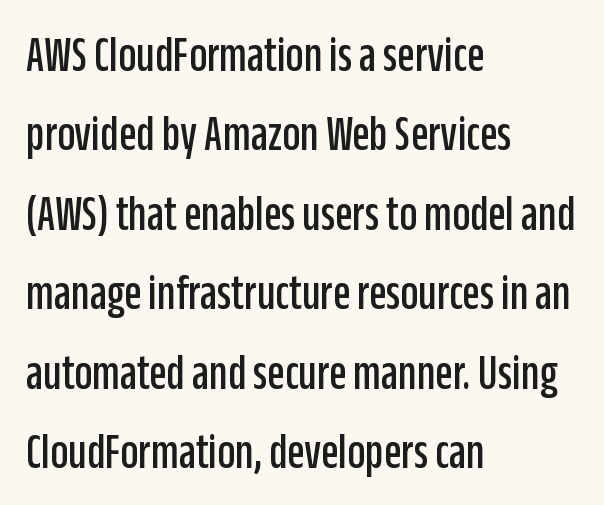
Q: Is the text italic (slanted)? A: No, it is upright.
Q: Is the typeface a serif or a sans-serif typeface? A: Sans-serif.
Q: Is the text underlined? A: No.
Q: How is the paragraph aligned? A: Left-aligned.
Q: Is the spacing between letters normal or unusually wide? A: Normal.
Q: Is the spacing between lines tight, normal or loose? A: Normal.
Q: Width (condensed, normal, or wide)? A: Condensed.
Q: Stroke contrast? A: Low.
Q: x-height? A: Large.
Q: Monospaced? A: No.
